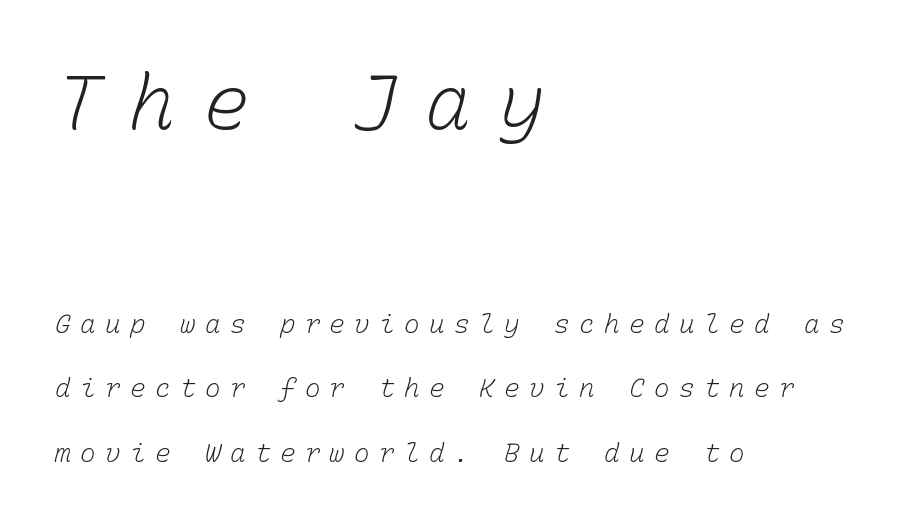
The paragraph has a hard left edge and a soft right edge. Between these two stacked blocks, the higher one wins on size. Quick note: underline off. Weight: in the light-to-regular range. The tracking reads as deliberately expanded to a designer's eye.
